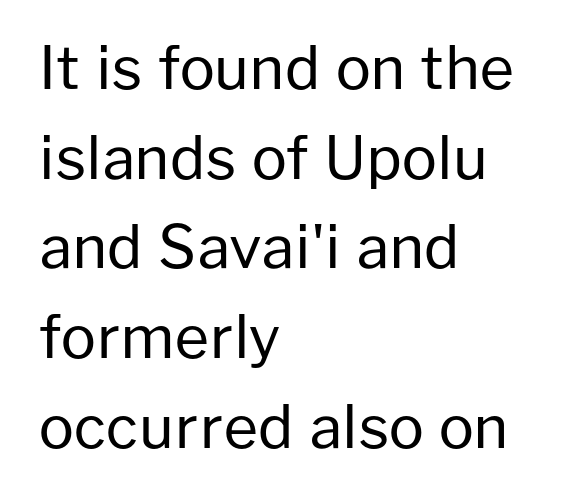
The image shows 59 px regular-weight sans-serif type, upright; set left-aligned, normal line spacing (1.52x), normal letter spacing, not underlined; low stroke contrast and a medium x-height.
